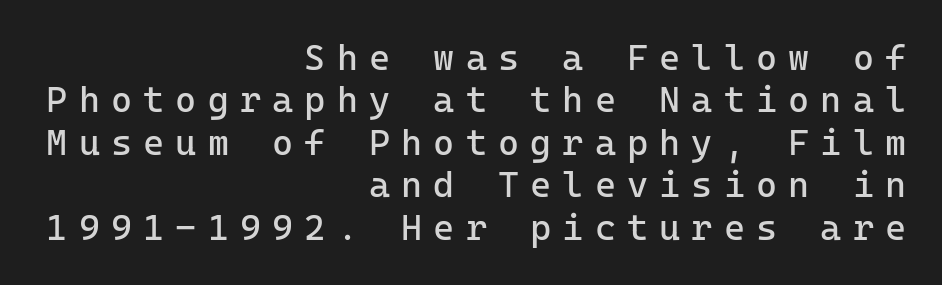
{"serif": "no", "italic": "no", "bold": "no", "weight": "regular", "width": "normal", "stroke_contrast": "low", "x_height": "medium", "monospaced": "yes", "underline": "no", "align": "right", "line_spacing_ratio": 1.18, "letter_spacing": "wide", "letter_spacing_em": 0.31, "glyph_px": 36}
